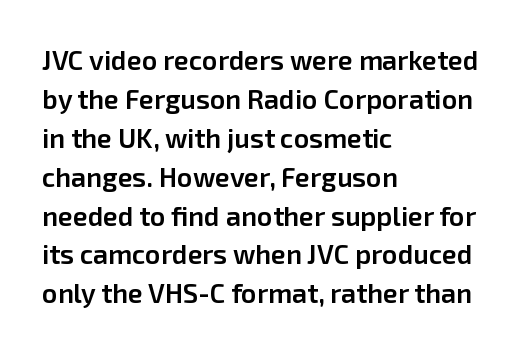
{"italic": "no", "bold": "semi", "underline": "no", "align": "left", "line_spacing": "normal", "line_spacing_ratio": 1.44, "letter_spacing": "normal", "letter_spacing_em": 0.0, "glyph_px": 27}
